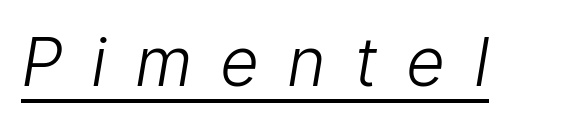
{"serif": "no", "bold": "no", "weight": "light", "width": "normal", "stroke_contrast": "low", "x_height": "medium", "monospaced": "no", "underline": "yes", "letter_spacing": "wide", "letter_spacing_em": 0.42, "glyph_px": 67}
